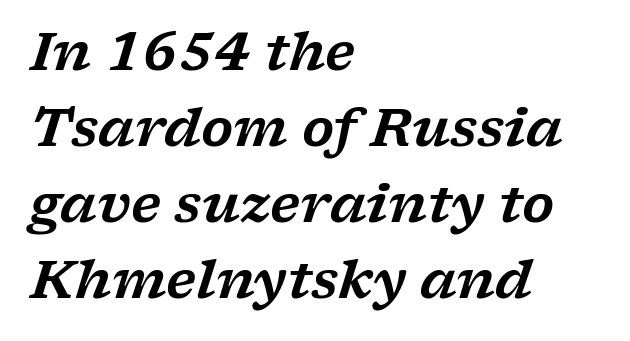
The image shows 52 px wide serif type, italic (leaning right); set left-aligned, normal line spacing (1.46x), normal letter spacing, not underlined; low stroke contrast and a medium x-height.
